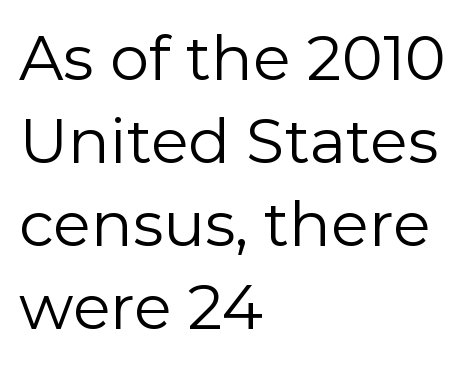
Q: Is the text bold? A: No.
Q: Is the text italic (slanted)? A: No, it is upright.
Q: Is the typeface a serif or a sans-serif typeface? A: Sans-serif.
Q: Is the text underlined? A: No.
Q: How is the paragraph aligned? A: Left-aligned.
Q: Is the spacing between letters normal or unusually wide? A: Normal.
Q: Is the spacing between lines tight, normal or loose? A: Normal.
Q: Width (condensed, normal, or wide)? A: Normal.
Q: Stroke contrast? A: Low.
Q: x-height? A: Medium.
Q: Monospaced? A: No.
